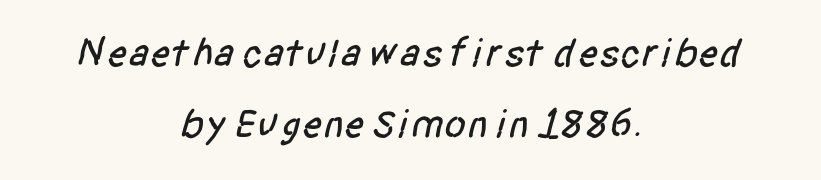
The image shows 40 px condensed sans-serif type; set centered, line spacing 1.78x, normal letter spacing, not underlined; low stroke contrast and a large x-height.
